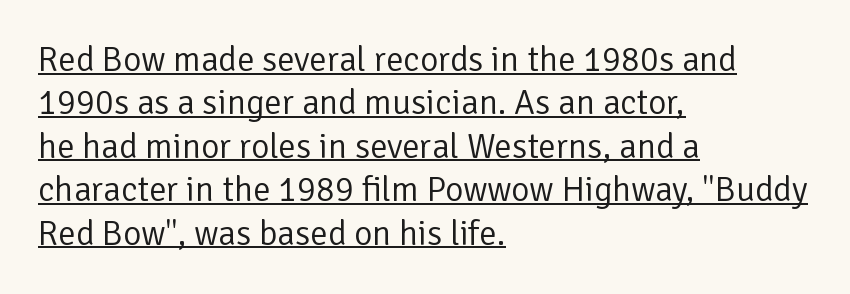
Q: Is the text bold? A: No.
Q: Is the text italic (slanted)? A: No, it is upright.
Q: Is the typeface a serif or a sans-serif typeface? A: Sans-serif.
Q: Is the text underlined? A: Yes.
Q: How is the paragraph aligned? A: Left-aligned.
Q: Is the spacing between letters normal or unusually wide? A: Normal.
Q: Width (condensed, normal, or wide)? A: Normal.
Q: Stroke contrast? A: Low.
Q: x-height? A: Medium.
Q: Monospaced? A: No.
